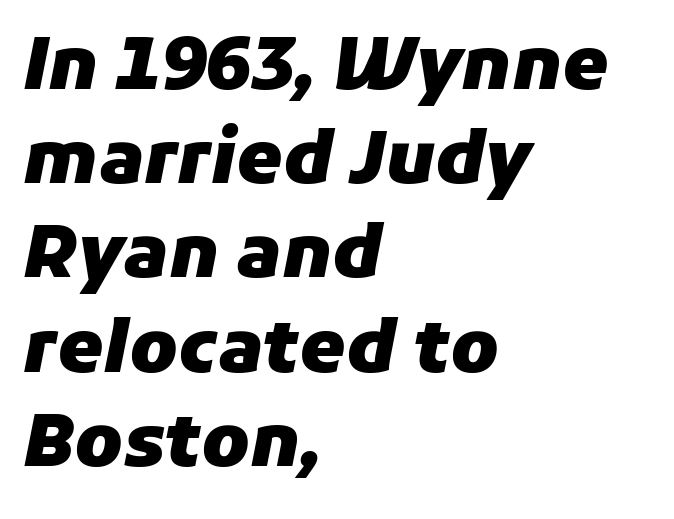
{"italic": "yes", "lean": "right", "slant_degrees": 11, "bold": "yes", "weight": "heavy", "width": "normal", "stroke_contrast": "low", "x_height": "medium", "monospaced": "no", "underline": "no", "align": "left", "line_spacing": "normal", "line_spacing_ratio": 1.29, "letter_spacing": "normal", "letter_spacing_em": 0.0, "glyph_px": 73}
